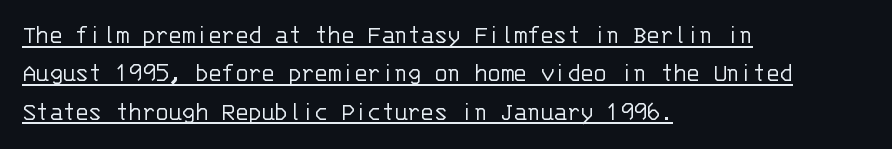
{"italic": "no", "bold": "no", "underline": "yes", "align": "left", "line_spacing": "normal", "line_spacing_ratio": 1.42, "letter_spacing": "normal", "letter_spacing_em": 0.0, "glyph_px": 27}
